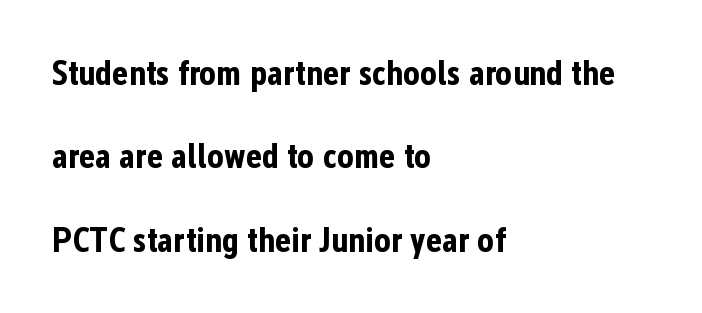
{"serif": "no", "italic": "no", "bold": "yes", "weight": "bold", "width": "condensed", "stroke_contrast": "low", "x_height": "medium", "monospaced": "no", "underline": "no", "align": "left", "line_spacing": "loose", "line_spacing_ratio": 2.38, "letter_spacing": "normal", "letter_spacing_em": 0.0, "glyph_px": 35}
